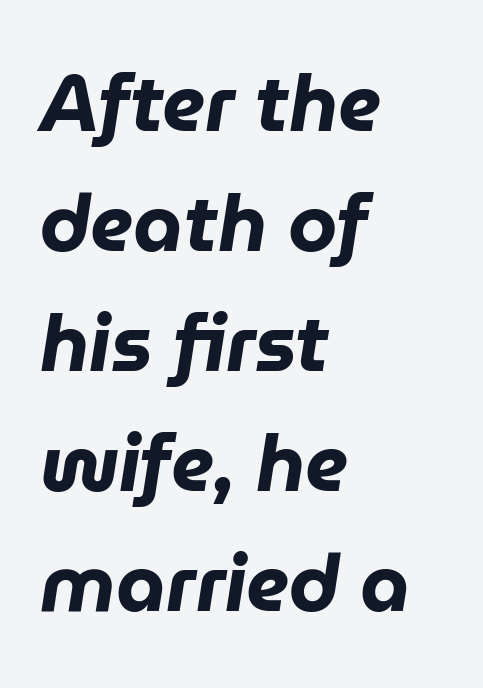
{"italic": "yes", "lean": "right", "slant_degrees": 9, "bold": "yes", "weight": "heavy", "width": "normal", "stroke_contrast": "low", "x_height": "medium", "monospaced": "no", "underline": "no", "align": "left", "line_spacing": "normal", "line_spacing_ratio": 1.52, "letter_spacing": "normal", "letter_spacing_em": 0.0, "glyph_px": 79}
